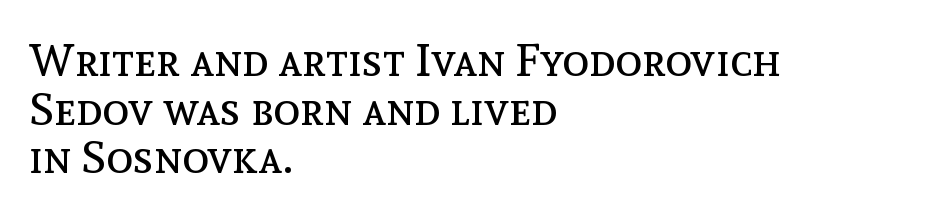
{"italic": "no", "bold": "no", "weight": "regular", "width": "normal", "x_height": "medium", "monospaced": "no", "underline": "no", "align": "left", "line_spacing": "tight", "line_spacing_ratio": 1.08, "letter_spacing": "normal", "letter_spacing_em": 0.0, "glyph_px": 45}
